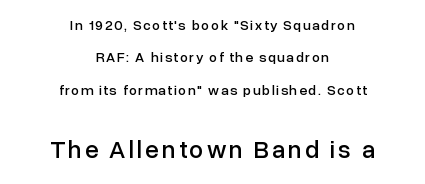
{"italic": "no", "underline": "no", "align": "center", "line_spacing": "loose", "line_spacing_ratio": 2.32, "larger_block": "second", "size_ratio": 1.79, "glyph_px": 25}
